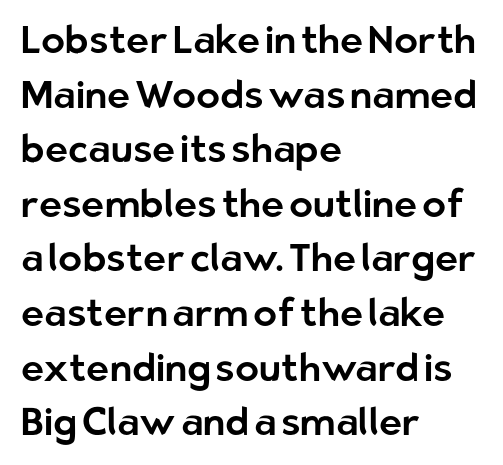
The image shows 39 px sans-serif type, upright; set left-aligned, normal line spacing (1.4x), normal letter spacing, not underlined; low stroke contrast and a medium x-height.
